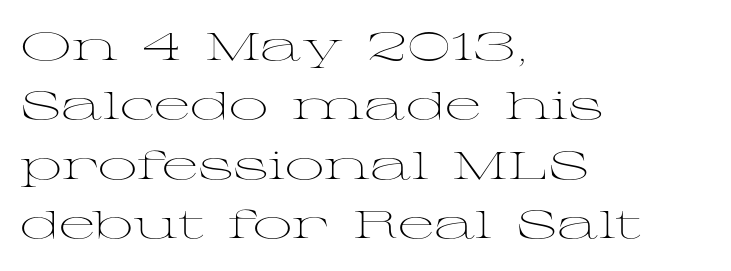
The image shows 39 px light, wide serif type, upright; set left-aligned, normal line spacing (1.52x), normal letter spacing, not underlined; medium stroke contrast and a medium x-height.
